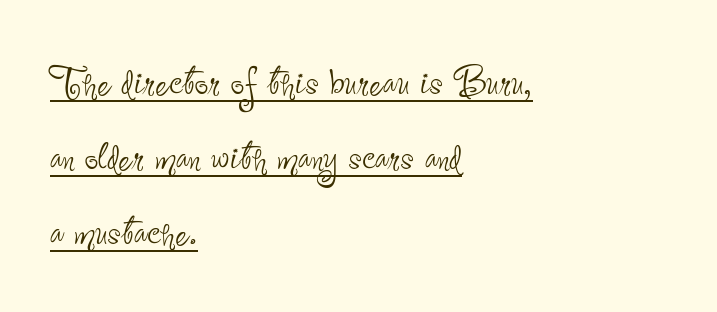
The image shows 48 px thin, condensed sans-serif type; set left-aligned, normal line spacing (1.56x), normal letter spacing, underlined; low stroke contrast and a small x-height.
